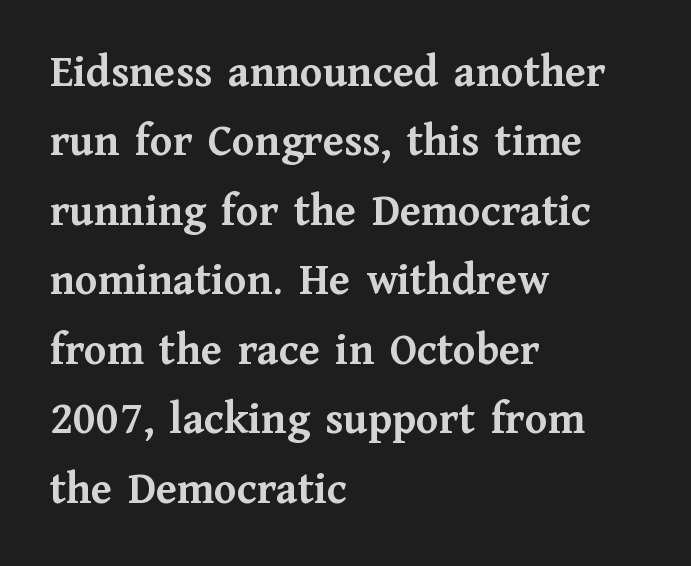
{"serif": "yes", "italic": "no", "bold": "yes", "weight": "semibold", "width": "normal", "stroke_contrast": "medium", "x_height": "medium", "monospaced": "no", "underline": "no", "align": "left", "line_spacing": "normal", "line_spacing_ratio": 1.51, "letter_spacing": "normal", "letter_spacing_em": 0.0, "glyph_px": 46}
